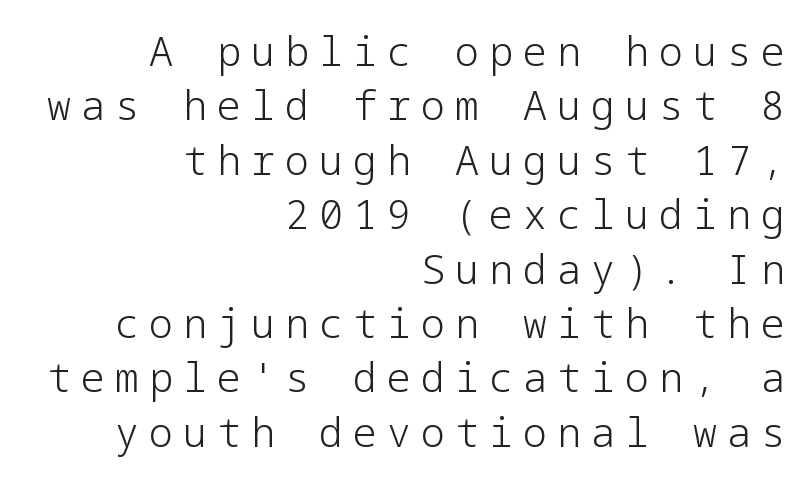
{"serif": "no", "italic": "no", "bold": "no", "weight": "light", "width": "normal", "stroke_contrast": "low", "x_height": "medium", "underline": "no", "align": "right", "line_spacing": "normal", "line_spacing_ratio": 1.36, "letter_spacing": "wide", "letter_spacing_em": 0.25, "glyph_px": 40}
